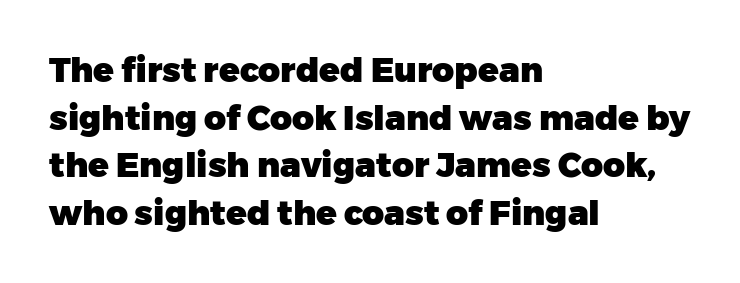
Descenders are the only things crossing below the line. Evenly set lines give the paragraph a standard silhouette. These lines keep a tight, regular rhythm from letter to letter. Every letter is thick-stroked: bold, no question. The typeface chosen for these lines omits serifs.
